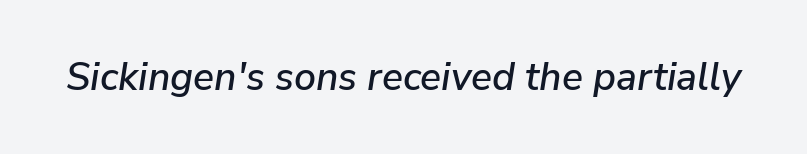
Q: Is the text italic (slanted)? A: Yes, it leans right by about 9 degrees.
Q: Is the text underlined? A: No.
Q: Is the spacing between letters normal or unusually wide? A: Normal.
Q: Width (condensed, normal, or wide)? A: Normal.
Q: Stroke contrast? A: Low.
Q: x-height? A: Medium.
Q: Monospaced? A: No.
